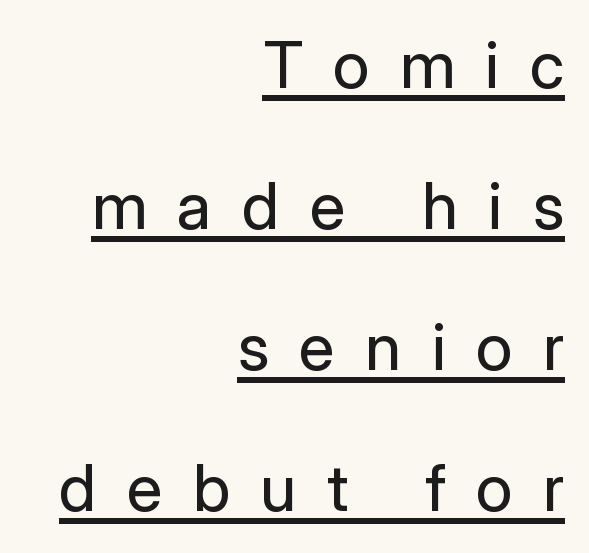
Q: Is the text bold? A: No.
Q: Is the text italic (slanted)? A: No, it is upright.
Q: Is the typeface a serif or a sans-serif typeface? A: Sans-serif.
Q: Is the text underlined? A: Yes.
Q: How is the paragraph aligned? A: Right-aligned.
Q: Is the spacing between letters normal or unusually wide? A: Unusually wide.
Q: Is the spacing between lines tight, normal or loose? A: Loose.
Q: Width (condensed, normal, or wide)? A: Normal.
Q: Stroke contrast? A: Low.
Q: x-height? A: Medium.
Q: Monospaced? A: No.
